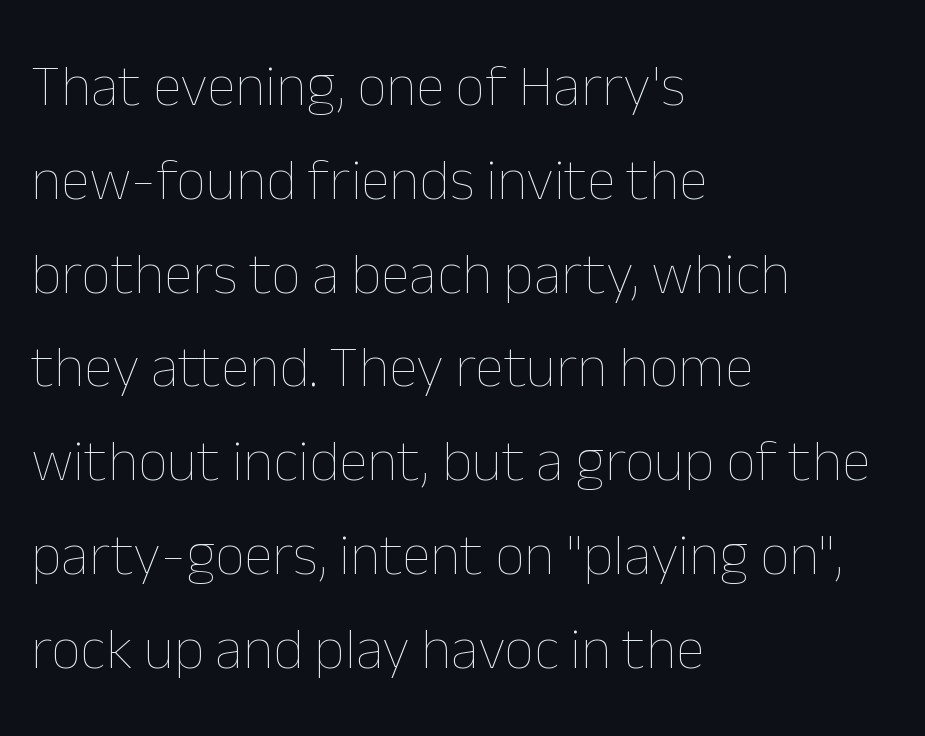
{"italic": "no", "bold": "no", "weight": "thin", "width": "normal", "stroke_contrast": "low", "x_height": "medium", "monospaced": "no", "underline": "no", "align": "left", "line_spacing": "normal", "line_spacing_ratio": 1.59, "letter_spacing": "normal", "letter_spacing_em": 0.0, "glyph_px": 59}
